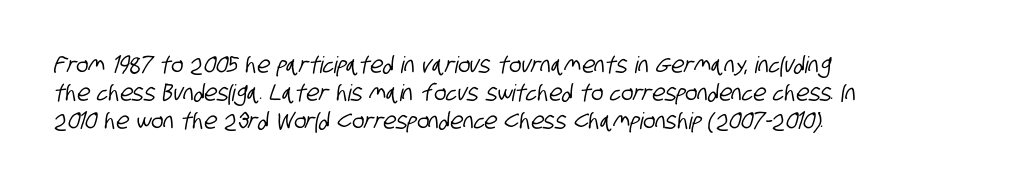
Q: Is the text underlined? A: No.
Q: How is the paragraph aligned? A: Left-aligned.
Q: Is the spacing between letters normal or unusually wide? A: Normal.
